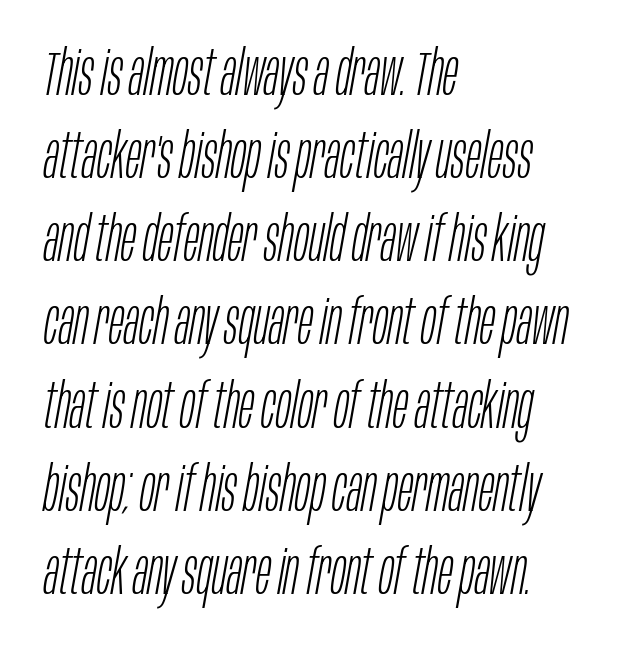
The rendering keeps characters at their native spacing. Letters rest on an invisible, unmarked baseline. These glyphs show unthickened strokes, regular width or finer. You could not count columns in this text — the font is proportionally spaced. The passage is arranged the way most books set body copy — flush left. How would I describe the line gaps? Plain and ordinary.
